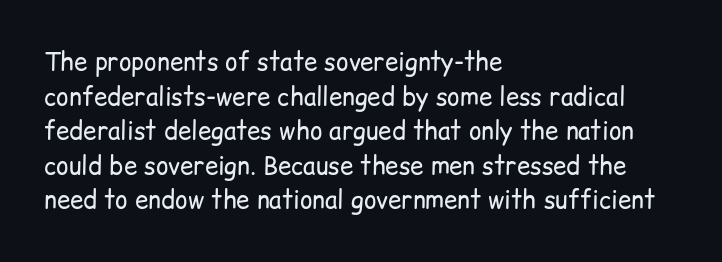
The image shows 24 px text type, upright; set left-aligned, normal line spacing (1.44x), normal letter spacing, not underlined.
